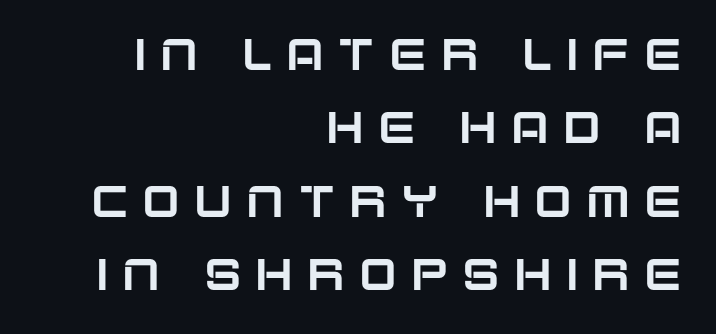
The image shows 45 px sans-serif type, upright; set right-aligned, normal line spacing (1.63x), unusually wide letter spacing (+0.31 em), not underlined; low stroke contrast and a large x-height.
